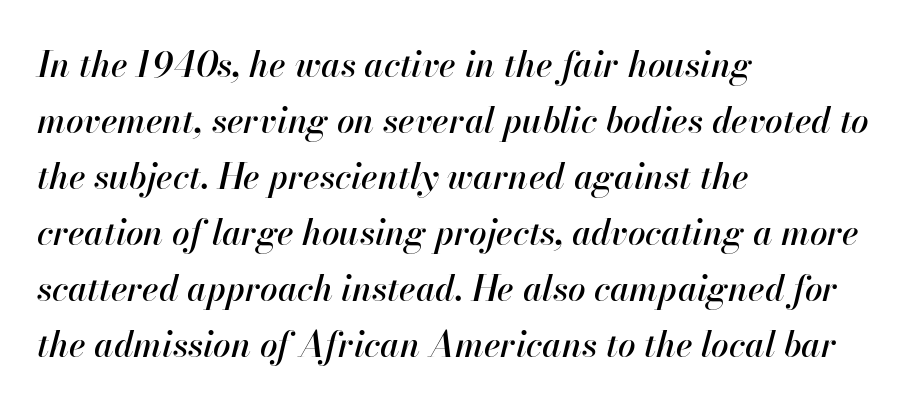
The image shows 35 px text type, italic (leaning right); set left-aligned, normal line spacing (1.6x), normal letter spacing, not underlined; high stroke contrast and a small x-height.
